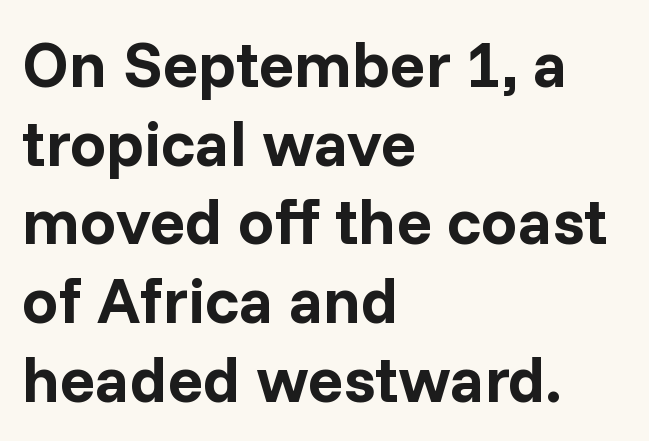
Does extra space separate the letters? No, they use regular spacing. Only glyphs here, with clear space below each row. Character widths vary here, with narrow letters taking less room than wide ones. These lines are composed in type without serifs.
